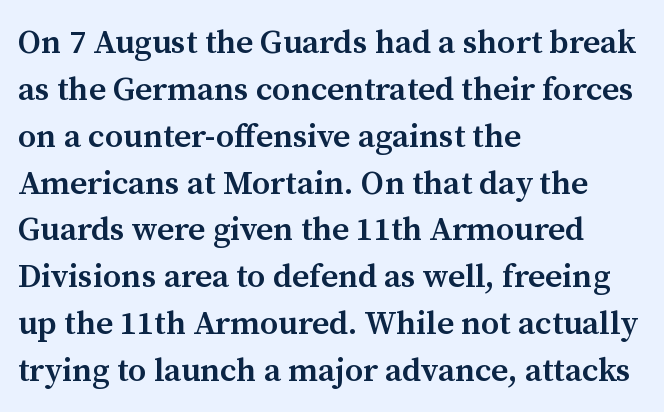
{"serif": "yes", "italic": "no", "bold": "semi", "weight": "semibold", "width": "normal", "stroke_contrast": "medium", "x_height": "medium", "monospaced": "no", "underline": "no", "align": "left", "line_spacing": "normal", "line_spacing_ratio": 1.42, "letter_spacing": "normal", "letter_spacing_em": 0.0, "glyph_px": 33}
